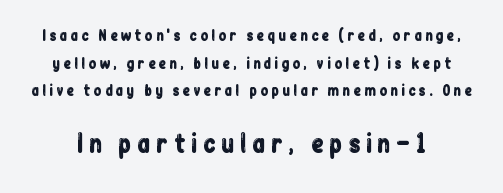
Q: Is the text italic (slanted)? A: No, it is upright.
Q: Is the text underlined? A: No.
Q: Is the spacing between letters normal or unusually wide? A: Unusually wide.
Q: Is the spacing between lines tight, normal or loose? A: Loose.
Q: Which block of text is set in a larger size, the first (top) or the second (bottom)? A: The second (bottom) one.
